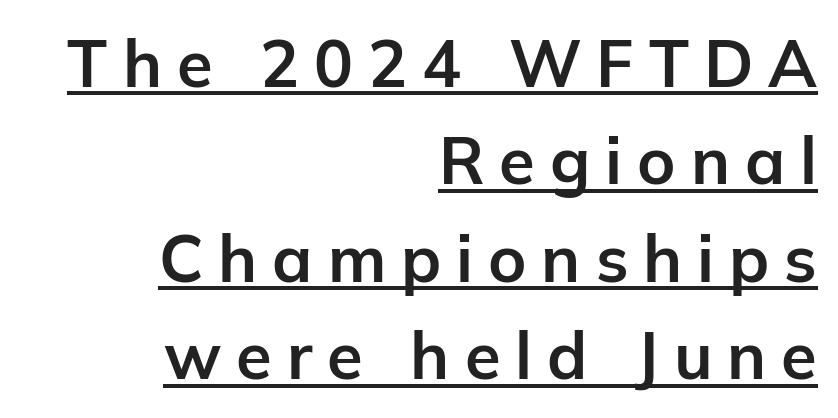
Alignment: flush right. Heavy, bold letterforms. Look at the tracking — it's clearly loosened, letters drifting apart. Are there feet on the stems? There aren't — it's a sans.
